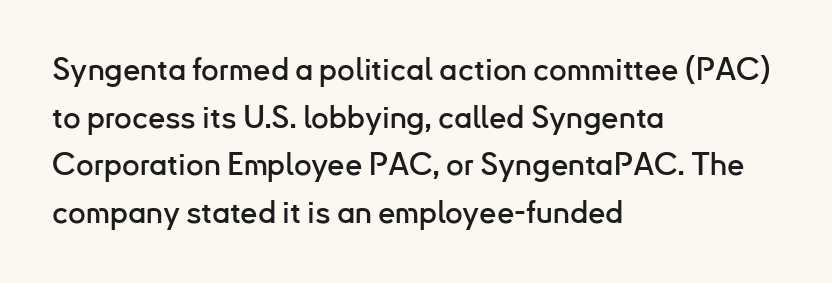
Rendered with straight, roman letterforms. Glyph-to-glyph distance matches everyday printed text. Rule under the text: the space is simply empty. Check where the strokes stop: nothing finishes them off — pure sans.
